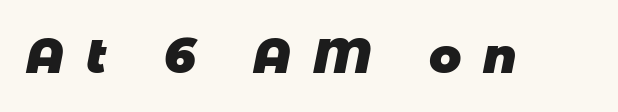
{"serif": "no", "bold": "yes", "weight": "heavy", "width": "normal", "stroke_contrast": "low", "x_height": "large", "monospaced": "no", "underline": "no", "letter_spacing": "wide", "letter_spacing_em": 0.45, "glyph_px": 48}
